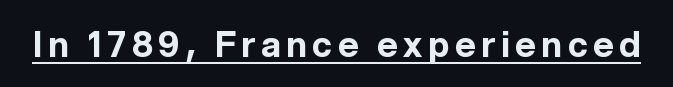
Is this a sans? Yes — the strokes have no serifs. A typesetter would mark this as roman, not italic. Weight check: bold — yes, fully. Glance below the letters and you will spot a drawn line.
